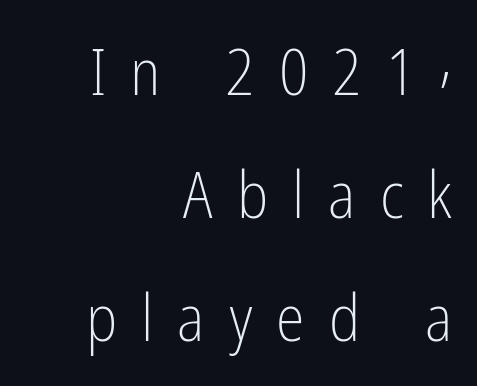
Q: Is the text bold? A: No.
Q: Is the text italic (slanted)? A: No, it is upright.
Q: Is the typeface a serif or a sans-serif typeface? A: Sans-serif.
Q: Is the text underlined? A: No.
Q: How is the paragraph aligned? A: Right-aligned.
Q: Is the spacing between letters normal or unusually wide? A: Unusually wide.
Q: Width (condensed, normal, or wide)? A: Condensed.
Q: Stroke contrast? A: Low.
Q: x-height? A: Medium.
Q: Monospaced? A: No.
